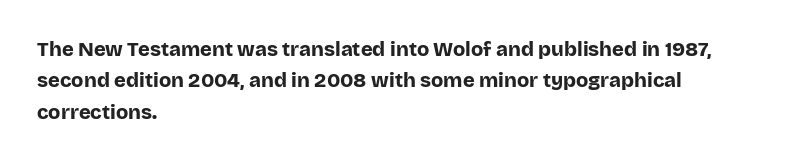
{"italic": "no", "bold": "yes", "underline": "no", "align": "left", "line_spacing": "normal", "line_spacing_ratio": 1.57, "letter_spacing": "normal", "letter_spacing_em": 0.0, "glyph_px": 20}
